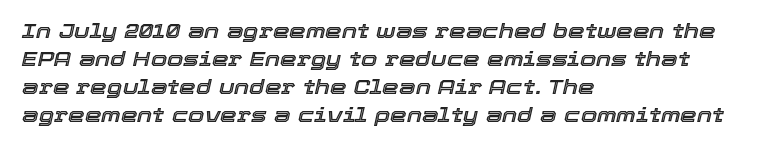
Type without underlining. A typesetter would call this leading conventional body-copy spacing. All the whitespace from short lines collects on the right. Look at the tracking — it's just the regular setting, nothing added. Italic: yes, the glyphs are oblique.
